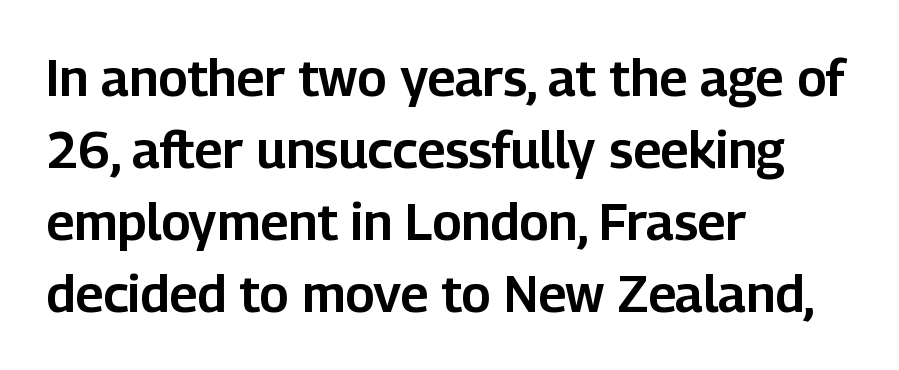
The image shows 51 px sans-serif type, upright; set left-aligned, normal line spacing (1.41x), normal letter spacing, not underlined; low stroke contrast and a medium x-height.
